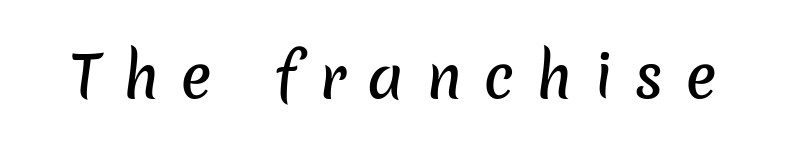
Q: Is the typeface a serif or a sans-serif typeface? A: Sans-serif.
Q: Is the text underlined? A: No.
Q: Is the spacing between letters normal or unusually wide? A: Unusually wide.
Q: Width (condensed, normal, or wide)? A: Normal.
Q: Stroke contrast? A: Low.
Q: x-height? A: Medium.
Q: Monospaced? A: No.
